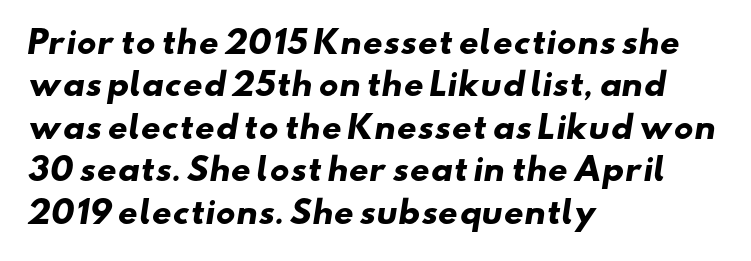
{"serif": "no", "bold": "yes", "weight": "heavy", "width": "wide", "stroke_contrast": "low", "x_height": "small", "monospaced": "no", "underline": "no", "align": "left", "line_spacing": "normal", "line_spacing_ratio": 1.37, "letter_spacing": "normal", "letter_spacing_em": 0.0, "glyph_px": 31}
